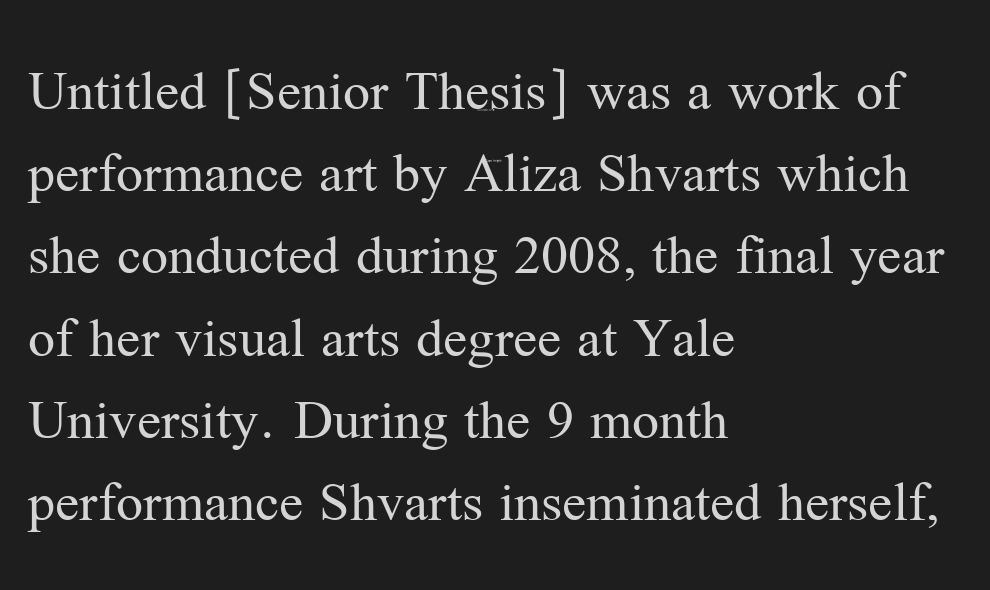
A typesetter would call this proportional, since set widths differ per character. Vertically, the passage feels balanced, rows spaced as you'd expect. No letter is thick-stroked: the sample isn't bold. The face used here is seriffed, in the tradition of book romans. A typesetter would mark this as roman, not italic.
